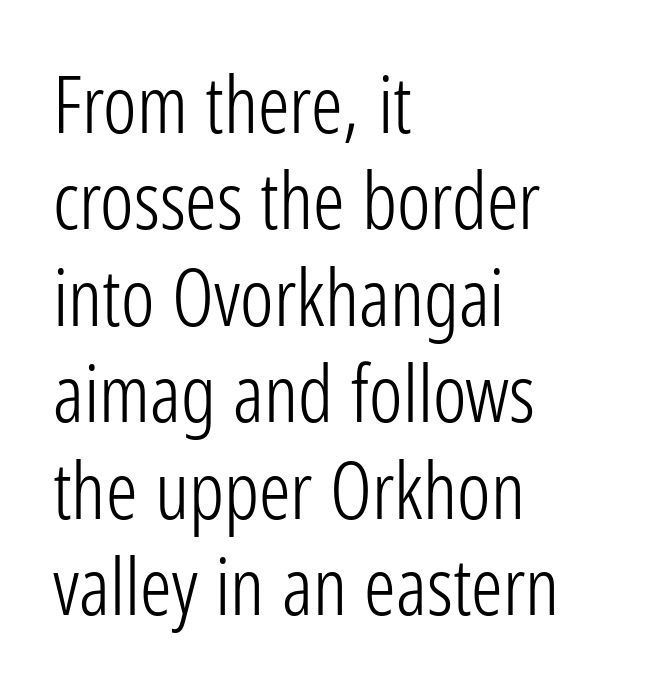
The gaps between neighbouring characters are ordinary and unremarkable. The weight tops out at a normal text grade. Check under the words: just untouched page. Italic? Not at all — the glyphs are vertical. Every row of glyphs begins at an identical x-position on the left.
